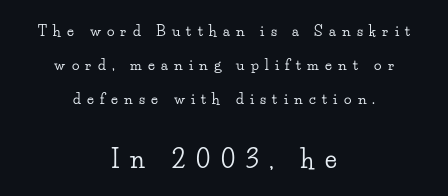
{"italic": "no", "underline": "no", "align": "center", "line_spacing": "loose", "line_spacing_ratio": 2.44, "letter_spacing": "wide", "letter_spacing_em": 0.45, "larger_block": "second", "size_ratio": 1.71, "glyph_px": 24}
